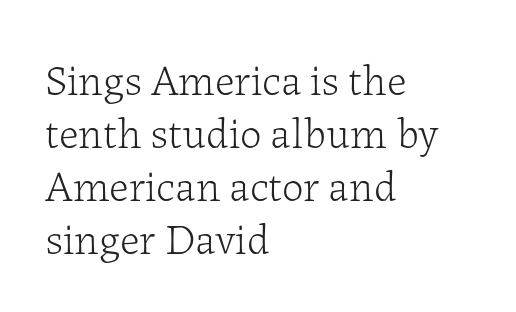
Each letter keeps its own natural width here, so spacing adapts to shape. The type sits square on the baseline with zero lean. Check under the words: just untouched page. Short note: letters normally spaced.
